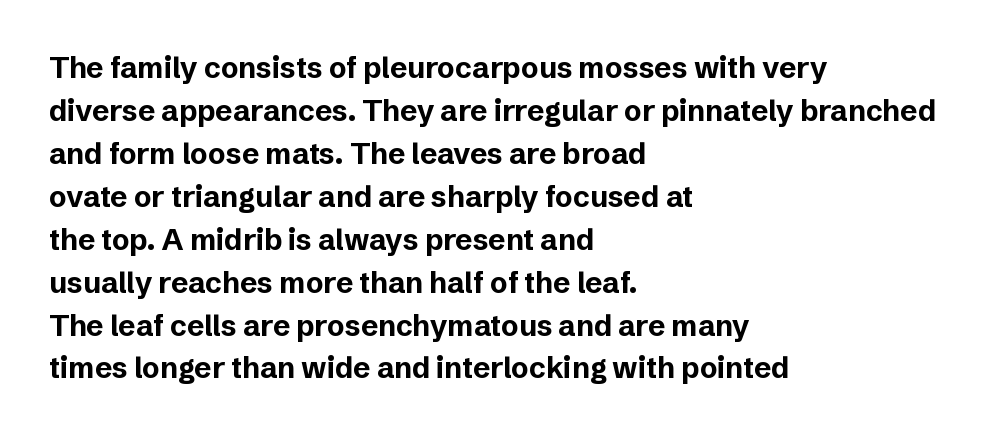
The image shows 29 px bold sans-serif type, upright; set left-aligned, normal line spacing (1.48x), normal letter spacing, not underlined; low stroke contrast and a medium x-height.
